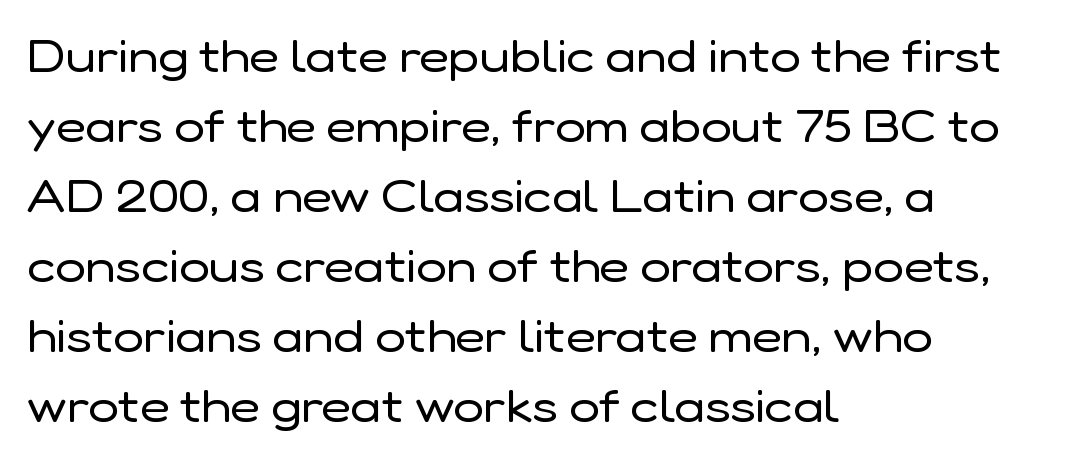
The image shows 46 px regular-weight sans-serif type, upright; set left-aligned, normal line spacing (1.52x), normal letter spacing, not underlined; low stroke contrast and a medium x-height.
